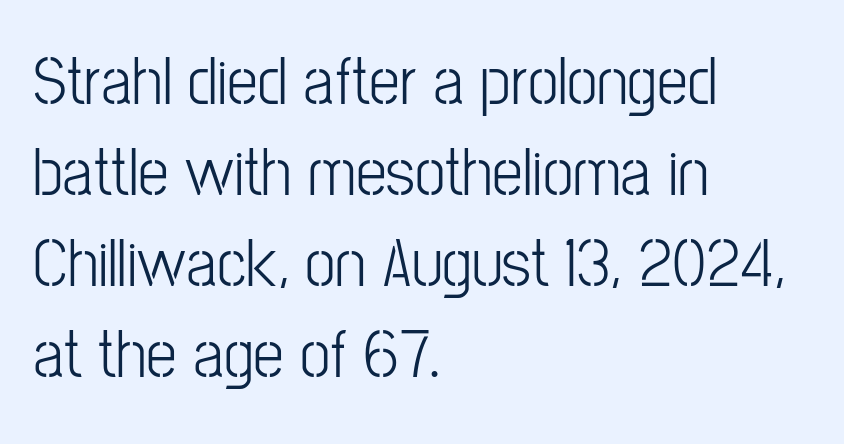
The image shows 69 px condensed sans-serif type, upright; set left-aligned, normal line spacing (1.32x), normal letter spacing, not underlined; low stroke contrast and a medium x-height.
